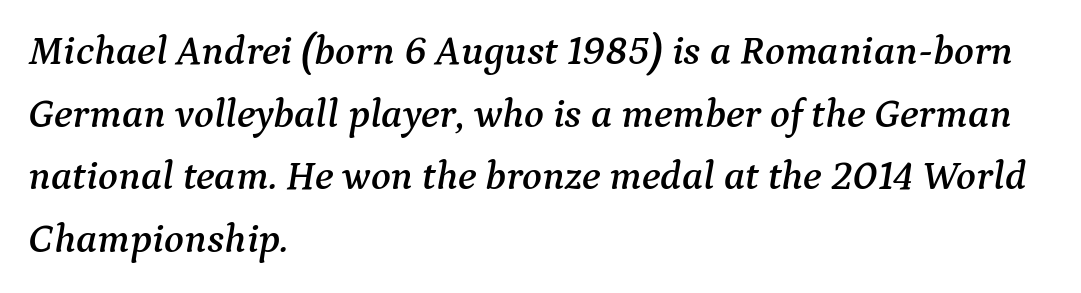
{"serif": "yes", "italic": "yes", "lean": "right", "slant_degrees": 9, "width": "normal", "stroke_contrast": "medium", "x_height": "medium", "monospaced": "no", "underline": "no", "align": "left", "line_spacing": "normal", "line_spacing_ratio": 1.53, "letter_spacing": "normal", "letter_spacing_em": 0.0, "glyph_px": 41}
